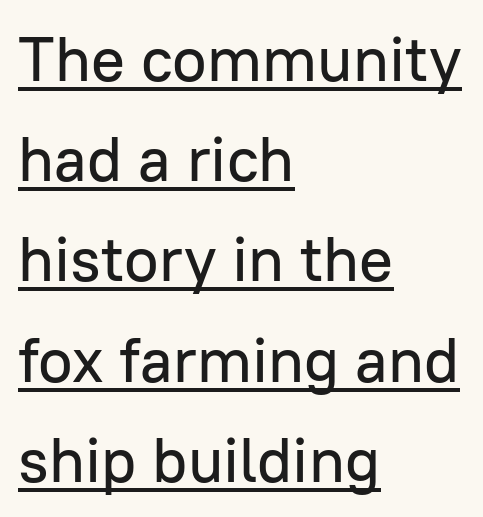
{"serif": "no", "italic": "no", "width": "normal", "stroke_contrast": "low", "x_height": "medium", "monospaced": "no", "underline": "yes", "align": "left", "line_spacing": "normal", "line_spacing_ratio": 1.59, "letter_spacing": "normal", "letter_spacing_em": 0.0, "glyph_px": 63}
